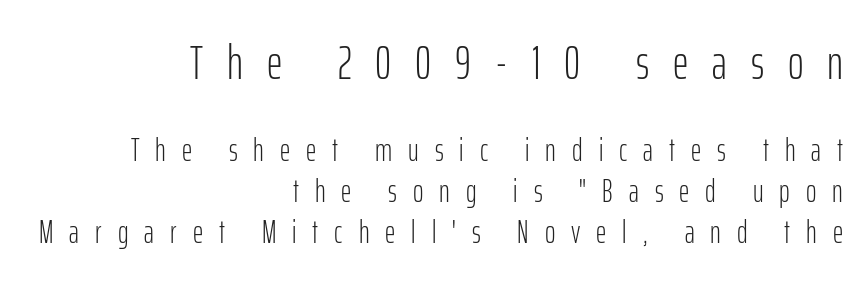
The image shows 48 px light, condensed sans-serif type, upright; set right-aligned, normal line spacing (1.28x), unusually wide letter spacing (+0.5 em), not underlined; the first (top) block is 1.5x larger; low stroke contrast and a medium x-height.
